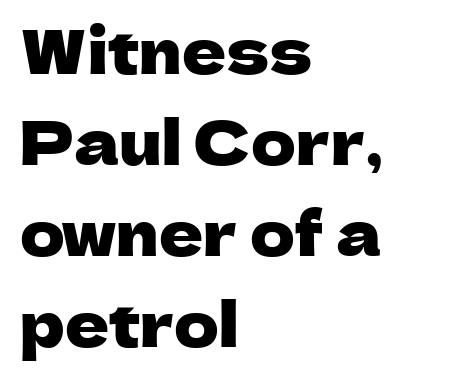
Q: Is the text italic (slanted)? A: No, it is upright.
Q: Is the typeface a serif or a sans-serif typeface? A: Sans-serif.
Q: Is the text underlined? A: No.
Q: How is the paragraph aligned? A: Left-aligned.
Q: Is the spacing between letters normal or unusually wide? A: Normal.
Q: Is the spacing between lines tight, normal or loose? A: Normal.
Q: Width (condensed, normal, or wide)? A: Normal.
Q: Stroke contrast? A: Low.
Q: x-height? A: Medium.
Q: Monospaced? A: No.
